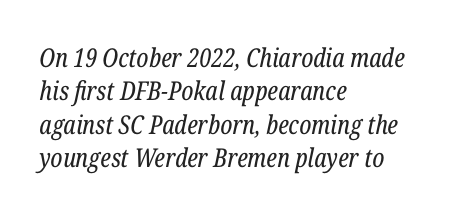
Each row of text sits above clean, open space. A typesetter would call this zero additional tracking. Left-aligned paragraph, ragged on the right. The typography opts for an oblique posture over an upright one.
